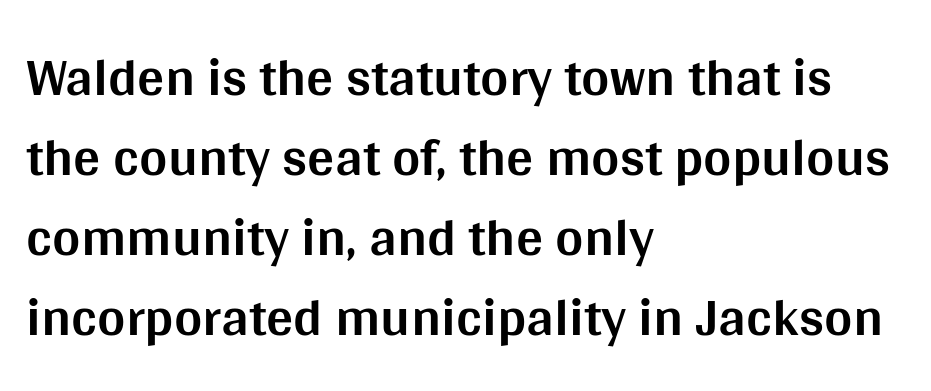
{"serif": "no", "italic": "no", "bold": "yes", "weight": "bold", "width": "normal", "stroke_contrast": "medium", "x_height": "large", "monospaced": "no", "underline": "no", "align": "left", "line_spacing": "normal", "line_spacing_ratio": 1.48, "letter_spacing": "normal", "letter_spacing_em": 0.0, "glyph_px": 54}
